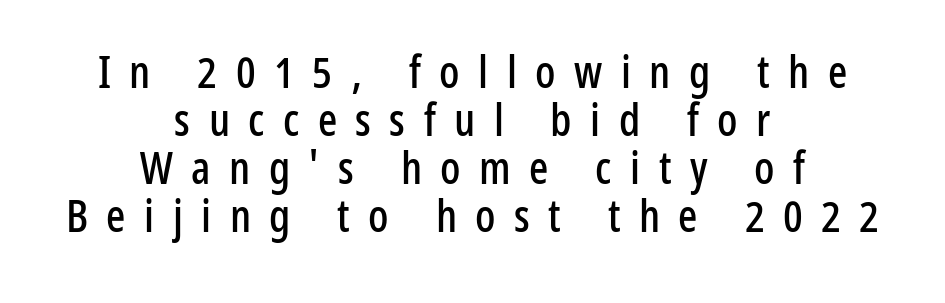
Q: Is the text italic (slanted)? A: No, it is upright.
Q: Is the typeface a serif or a sans-serif typeface? A: Sans-serif.
Q: Is the text underlined? A: No.
Q: How is the paragraph aligned? A: Centered.
Q: Is the spacing between letters normal or unusually wide? A: Unusually wide.
Q: Is the spacing between lines tight, normal or loose? A: Tight.
Q: Width (condensed, normal, or wide)? A: Condensed.
Q: Stroke contrast? A: Low.
Q: x-height? A: Medium.
Q: Monospaced? A: No.
